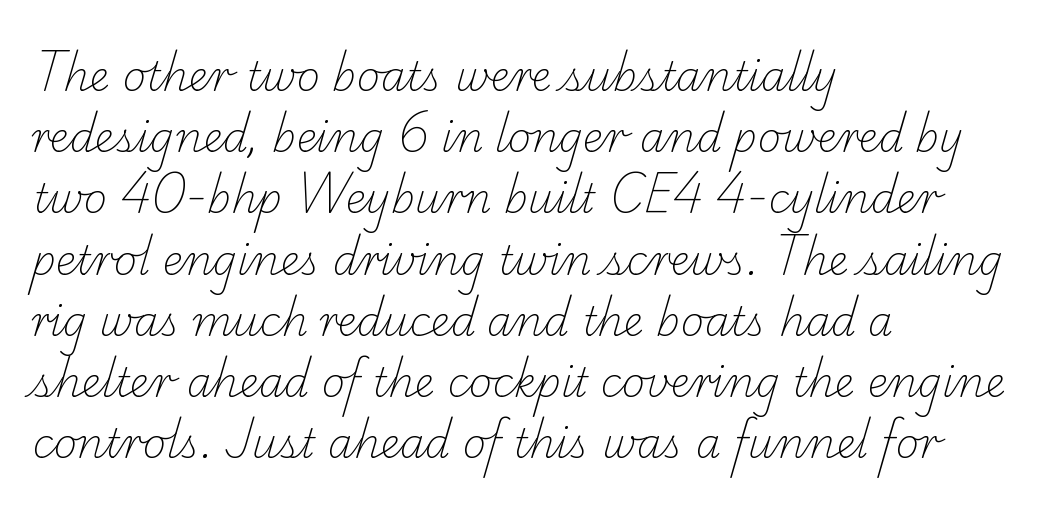
The image shows 40 px light serif type; set left-aligned, normal line spacing (1.53x), normal letter spacing, not underlined; low stroke contrast and a small x-height.
